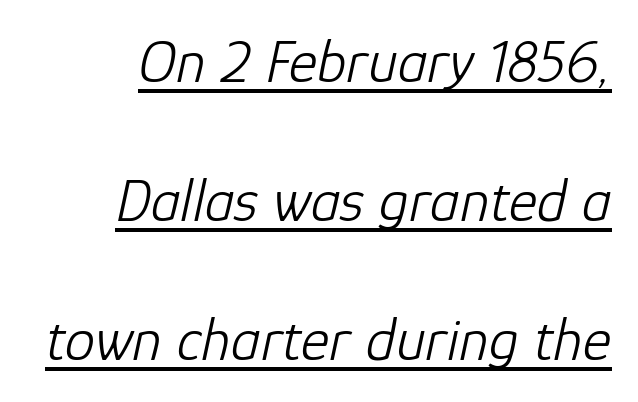
{"italic": "yes", "lean": "right", "slant_degrees": 12, "bold": "no", "weight": "light", "width": "normal", "stroke_contrast": "low", "x_height": "medium", "monospaced": "no", "underline": "yes", "align": "right", "line_spacing": "loose", "line_spacing_ratio": 2.28, "letter_spacing": "normal", "letter_spacing_em": 0.0, "glyph_px": 61}
